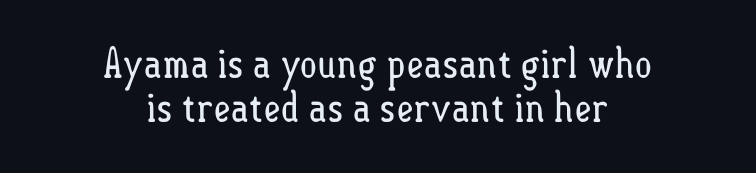
Q: Is the text bold? A: No.
Q: Is the text italic (slanted)? A: No, it is upright.
Q: Is the text underlined? A: No.
Q: How is the paragraph aligned? A: Centered.
Q: Is the spacing between letters normal or unusually wide? A: Normal.
Q: Is the spacing between lines tight, normal or loose? A: Tight.
Q: Width (condensed, normal, or wide)? A: Condensed.
Q: Stroke contrast? A: Low.
Q: x-height? A: Small.
Q: Monospaced? A: No.
